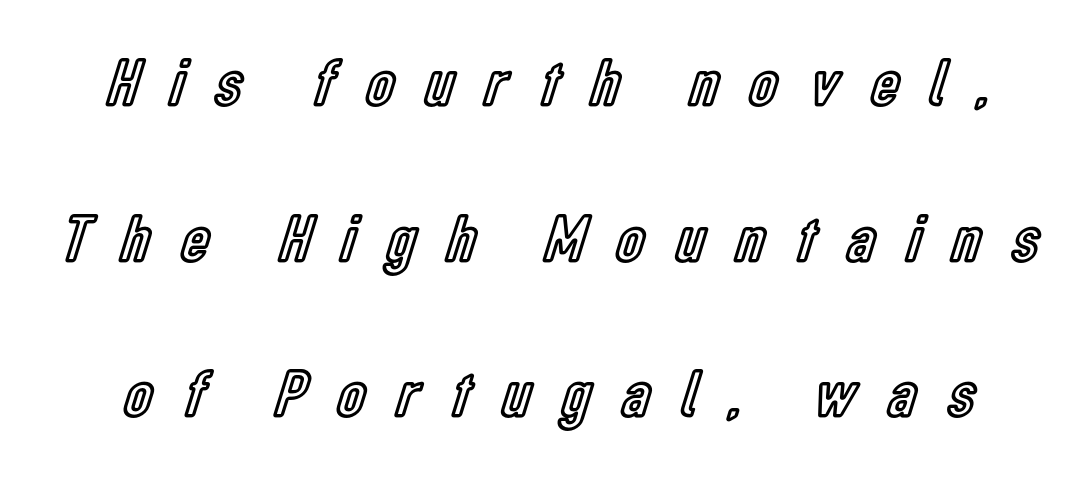
The image shows 68 px condensed type; set loose line spacing (2.29x), unusually wide letter spacing (+0.47 em), not underlined; a medium x-height.
